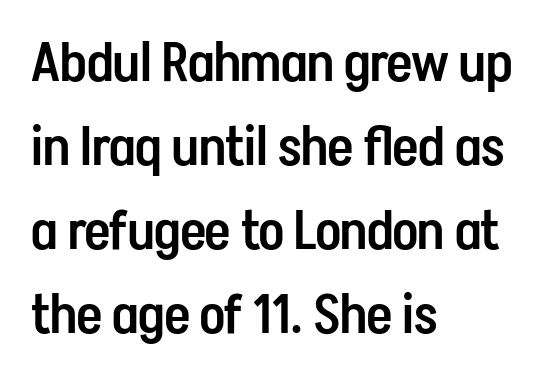
Q: Is the text bold? A: Semi-bold.
Q: Is the text italic (slanted)? A: No, it is upright.
Q: Is the typeface a serif or a sans-serif typeface? A: Sans-serif.
Q: Is the text underlined? A: No.
Q: How is the paragraph aligned? A: Left-aligned.
Q: Is the spacing between letters normal or unusually wide? A: Normal.
Q: Is the spacing between lines tight, normal or loose? A: Normal.
Q: Width (condensed, normal, or wide)? A: Condensed.
Q: Stroke contrast? A: Low.
Q: x-height? A: Medium.
Q: Monospaced? A: No.
